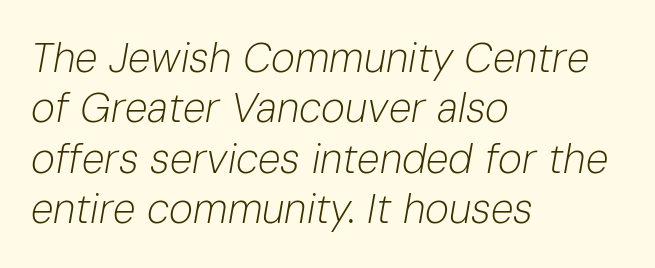
The image shows 41 px light type, italic (leaning right); set left-aligned, line spacing 1.23x, normal letter spacing, not underlined; low stroke contrast and a medium x-height.
